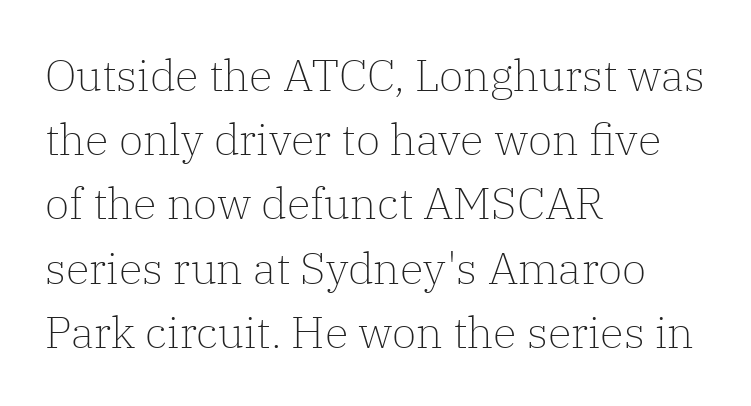
The image shows 44 px light serif type, upright; set left-aligned, normal line spacing (1.46x), normal letter spacing, not underlined; low stroke contrast and a medium x-height.
